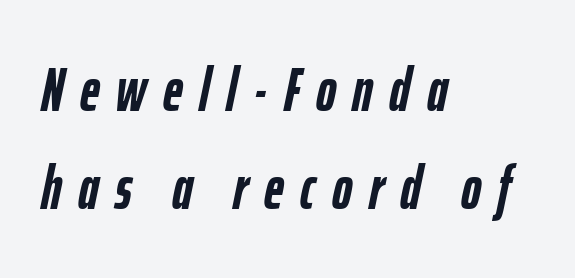
The compositor pushed each line to the left boundary. Glyph-to-glyph distance is far greater than everyday printed text. Emphasis by weight is at full strength: bold. Does the lettering tilt? It does — this is italic. Is this a fixed-width face? No — the glyphs have proportional, varying widths. The block of text has a typical density, with ordinary space between rows.
